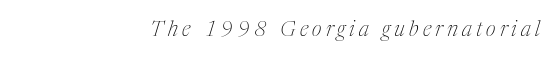
Q: Is the text bold? A: No.
Q: Is the text italic (slanted)? A: Yes, it leans right by about 17 degrees.
Q: Is the text underlined? A: No.
Q: How is the paragraph aligned? A: Right-aligned.
Q: Is the spacing between letters normal or unusually wide? A: Unusually wide.
